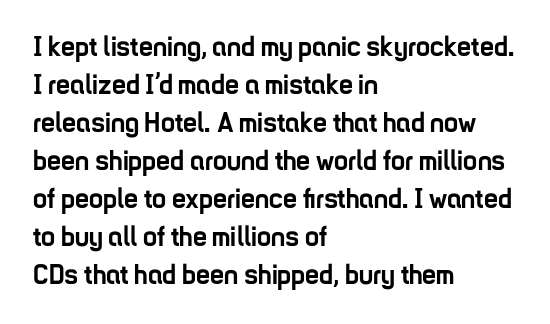
Tall strokes in this sample are plumb rather than angled. Heft: maximum for text — a bold. Notice how the passage keeps a crisp vertical edge on the left only. Interline gaps are of average width in this sample. To sum up the face: it is a sans, with no serifs. Standard letterfit; no display-style spreading of the glyphs.
